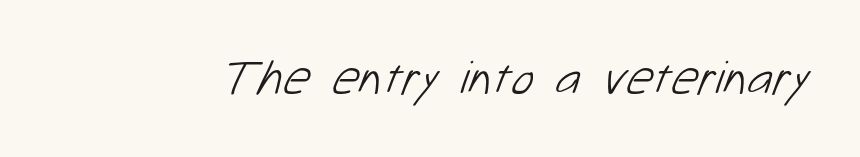
Between one letter and the next there's only the usual sliver of space. Honestly, there is no underline to notice here at all. These lines are rendered in a variable-pitch font. This is sans-serif lettering, the kind often seen on screens and signage.
